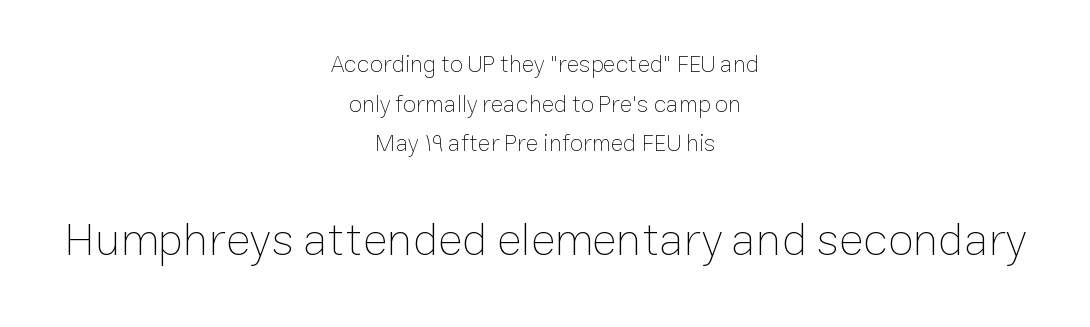
{"italic": "no", "bold": "no", "weight": "thin", "width": "normal", "stroke_contrast": "low", "x_height": "medium", "monospaced": "no", "underline": "no", "align": "center", "line_spacing": "normal", "line_spacing_ratio": 1.65, "letter_spacing": "normal", "letter_spacing_em": 0.0, "larger_block": "second", "size_ratio": 1.96, "glyph_px": 47}
